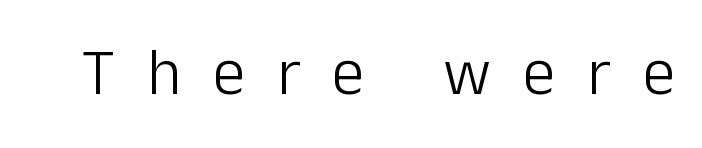
The letters stand upright; this is a roman face. Descenders are the only things crossing below the line. Stem width sits at or under what a default text font uses. The passage shown is typed in a proportional face where columns would drift. Grotesque or geometric, the face here clearly has no serifs. The rendering inserts visible extra space after every character.
